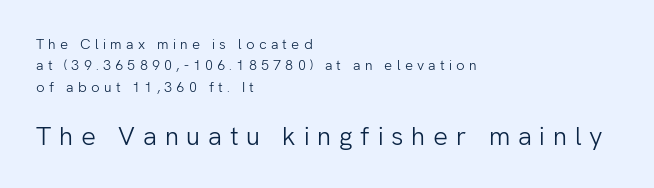
The image shows 26 px text type, upright; set left-aligned, normal line spacing (1.52x), unusually wide letter spacing (+0.3 em), not underlined; the second (bottom) block is 1.86x larger.
